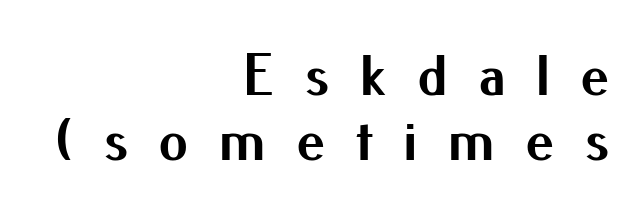
{"serif": "no", "italic": "no", "bold": "yes", "weight": "bold", "width": "normal", "stroke_contrast": "medium", "x_height": "small", "monospaced": "no", "underline": "no", "align": "right", "line_spacing": "tight", "line_spacing_ratio": 1.11, "letter_spacing": "wide", "letter_spacing_em": 0.5, "glyph_px": 59}
